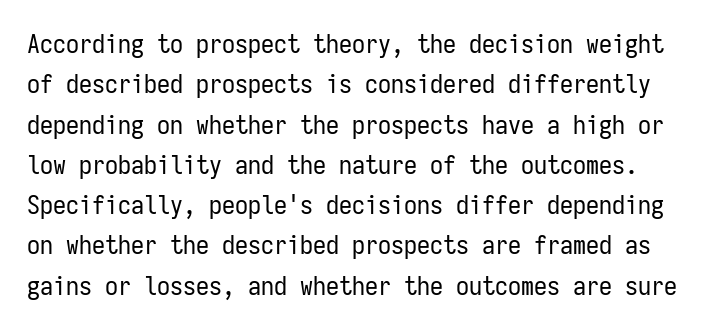
Q: Is the text bold? A: No.
Q: Is the text italic (slanted)? A: No, it is upright.
Q: Is the text underlined? A: No.
Q: Is the spacing between letters normal or unusually wide? A: Normal.
Q: Is the spacing between lines tight, normal or loose? A: Normal.
